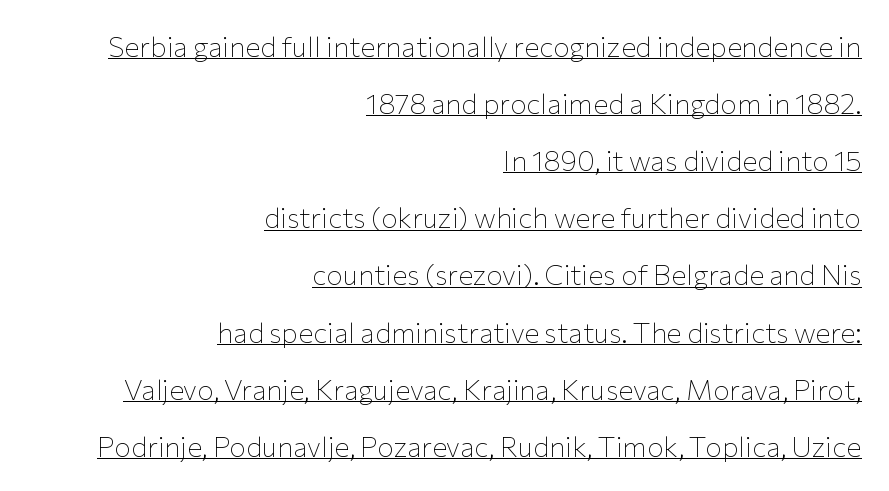
The lines are quadded right. Underline: present. In terms of posture, this sample is upright. Regarding serifs, this sample does without them. Whoever set this chose breathing room over compactness in the vertical rhythm. Here the glyphs are tracked normally, forming tight word shapes.
